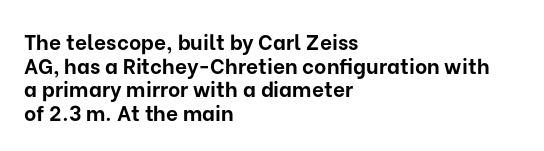
{"italic": "no", "bold": "yes", "underline": "no", "align": "left", "line_spacing": "tight", "line_spacing_ratio": 1.12, "letter_spacing": "normal", "letter_spacing_em": 0.0, "glyph_px": 21}
